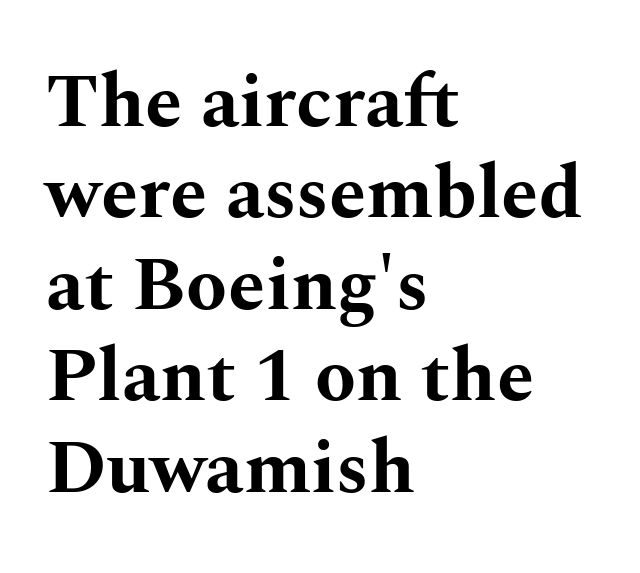
{"serif": "yes", "italic": "no", "bold": "yes", "weight": "bold", "width": "wide", "stroke_contrast": "medium", "x_height": "medium", "monospaced": "no", "underline": "no", "align": "left", "line_spacing_ratio": 1.22, "letter_spacing": "normal", "letter_spacing_em": 0.0, "glyph_px": 75}
